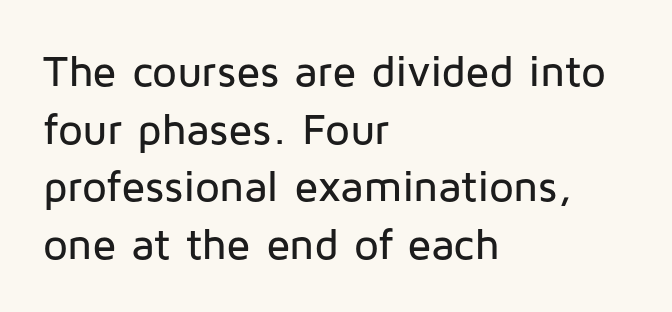
The strip under each line holds only bare page. The space between consecutive lines is moderate. Proportional: the letters do not fall into vertical columns. Notice how the stems are strictly vertical — no italics here. Unlike a traditional serif, this face leaves its strokes unadorned. The gaps between neighbouring characters are ordinary and unremarkable.
